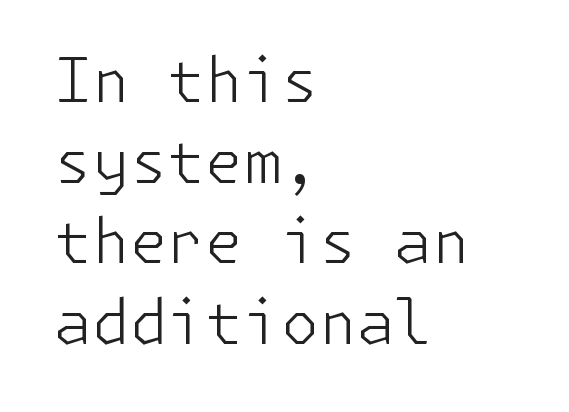
The specimen omits any rule beneath the text block's lines. The face used here is a sans, in the tradition of grotesques and geometrics. Successive baselines arrive at the customary interval. Ordinary non-slanted type is in use.
